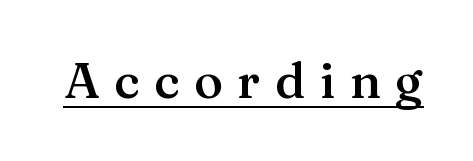
Slightly chunky letters — semibold, I'd say, not full bold. Regarding serifs, this sample has them. In terms of posture, this sample is upright. The lettering is marked with a stroke running underneath it.
